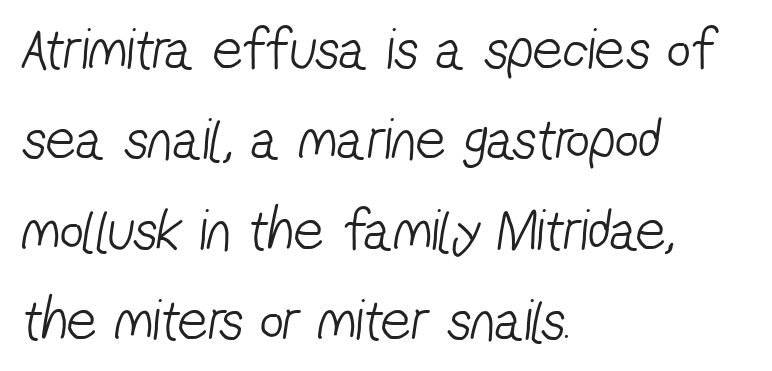
Which margin do the lines hug? The left one — the right edge is uneven. In terms of letterspacing, this is plain default setting. This rendering features lettering with no underline. The letters advance in unequal steps, a hallmark of proportional type. Font category for this specimen: sans-serif. Bold? No — there's no thickening of the strokes.
